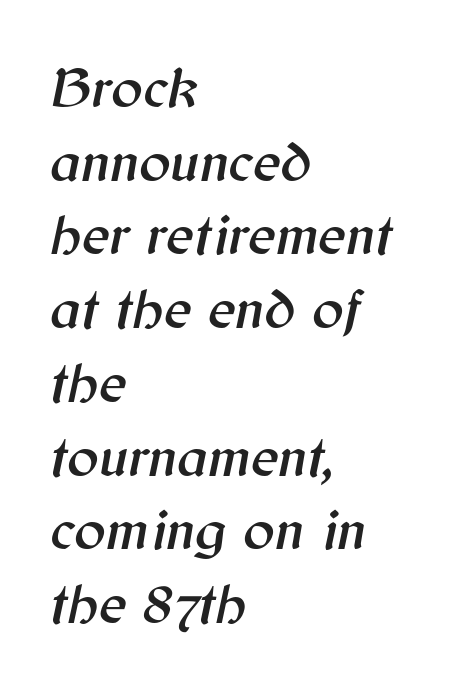
{"italic": "yes", "lean": "right", "slant_degrees": 12, "width": "normal", "stroke_contrast": "medium", "x_height": "medium", "monospaced": "no", "underline": "no", "align": "left", "line_spacing": "normal", "line_spacing_ratio": 1.25, "letter_spacing": "normal", "letter_spacing_em": 0.0, "glyph_px": 59}
